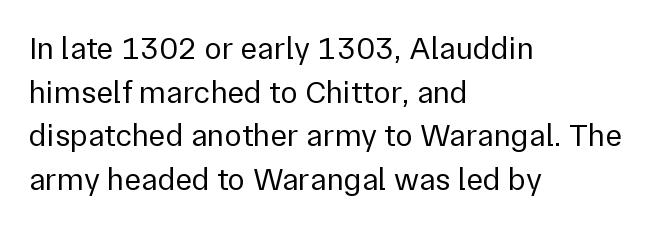
The image shows 32 px regular-weight sans-serif type, upright; set left-aligned, normal line spacing (1.36x), normal letter spacing, not underlined; a medium x-height.
